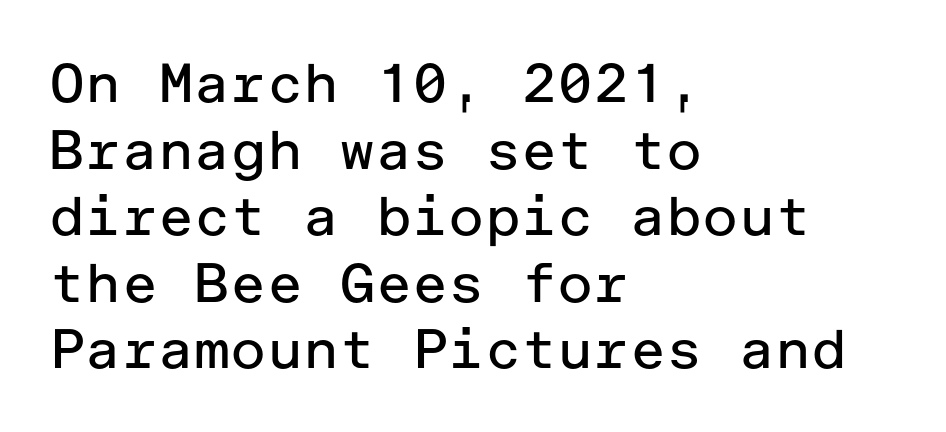
{"serif": "no", "italic": "no", "bold": "no", "weight": "regular", "width": "normal", "stroke_contrast": "low", "x_height": "medium", "underline": "no", "align": "left", "line_spacing_ratio": 1.21, "letter_spacing": "normal", "letter_spacing_em": 0.0, "glyph_px": 55}
